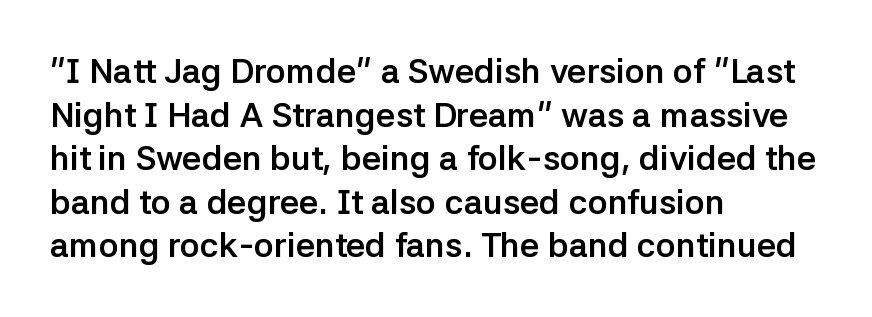
{"serif": "no", "italic": "no", "bold": "yes", "weight": "semibold", "width": "normal", "stroke_contrast": "low", "x_height": "medium", "monospaced": "no", "underline": "no", "align": "left", "line_spacing": "normal", "line_spacing_ratio": 1.28, "letter_spacing": "normal", "letter_spacing_em": 0.0, "glyph_px": 34}
